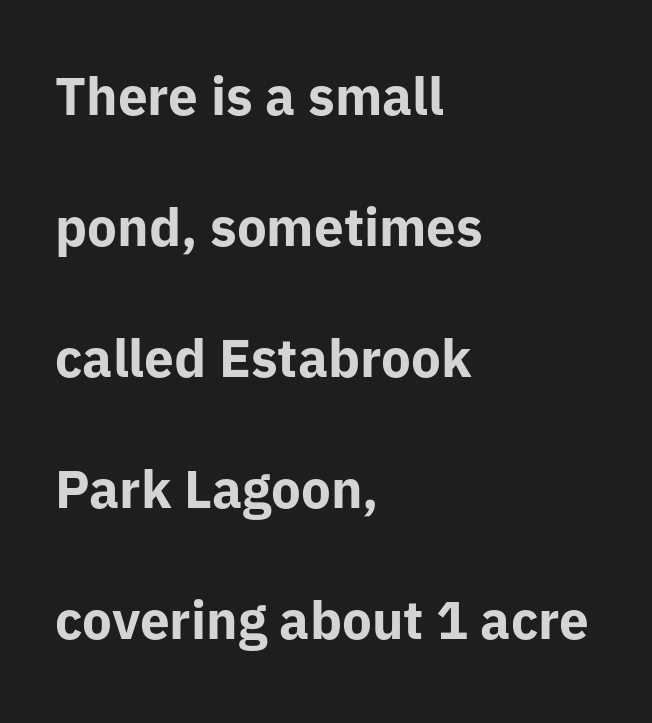
{"serif": "no", "italic": "no", "bold": "yes", "weight": "bold", "width": "normal", "stroke_contrast": "low", "x_height": "medium", "monospaced": "no", "underline": "no", "align": "left", "line_spacing": "loose", "line_spacing_ratio": 2.47, "letter_spacing": "normal", "letter_spacing_em": 0.0, "glyph_px": 53}
